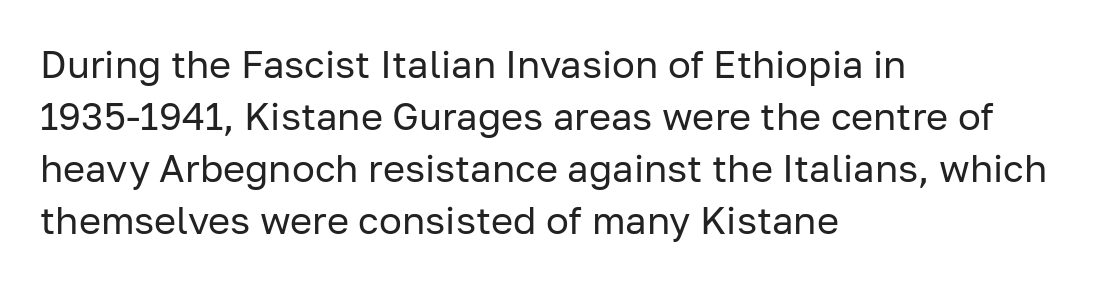
The image shows 38 px regular-weight sans-serif type, upright; set left-aligned, normal line spacing (1.37x), normal letter spacing, not underlined; low stroke contrast and a medium x-height.
